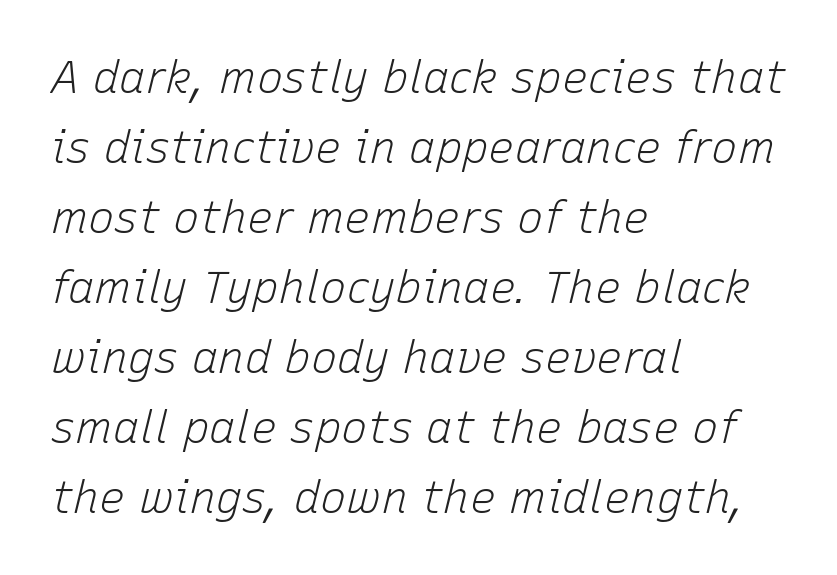
{"italic": "yes", "lean": "right", "slant_degrees": 15, "bold": "no", "weight": "light", "width": "normal", "stroke_contrast": "low", "x_height": "medium", "monospaced": "no", "underline": "no", "align": "left", "line_spacing": "normal", "line_spacing_ratio": 1.59, "letter_spacing": "normal", "letter_spacing_em": 0.0, "glyph_px": 44}
